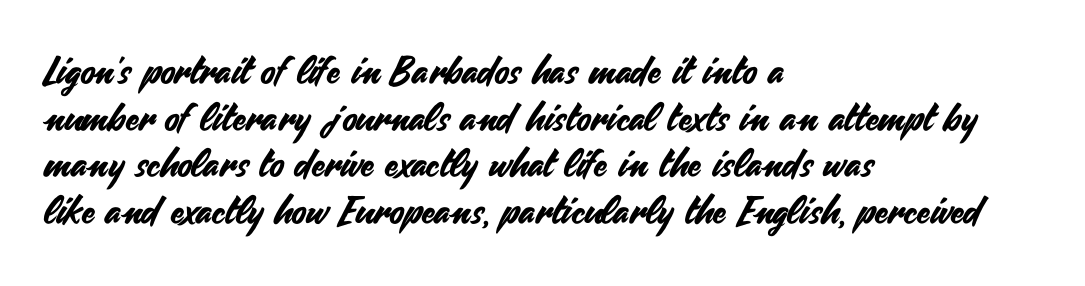
Q: Is the text italic (slanted)? A: Yes.
Q: Is the typeface a serif or a sans-serif typeface? A: Sans-serif.
Q: Is the text underlined? A: No.
Q: How is the paragraph aligned? A: Left-aligned.
Q: Is the spacing between letters normal or unusually wide? A: Normal.
Q: Width (condensed, normal, or wide)? A: Normal.
Q: Stroke contrast? A: Medium.
Q: x-height? A: Small.
Q: Monospaced? A: No.
